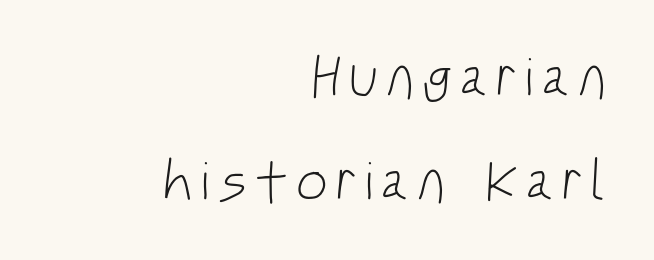
The typesetting does not lean heavy: it is not bold. Reading down the block, your eye finds every line finishing at a fixed right position. Underline: absent. Do the characters align in a grid? No, the font is proportional. The face used here is a sans, in the tradition of grotesques and geometrics.
